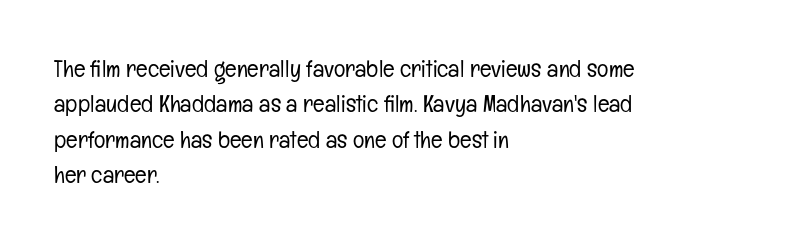
The image shows 24 px text type, upright; set left-aligned, normal line spacing (1.47x), normal letter spacing, not underlined.
